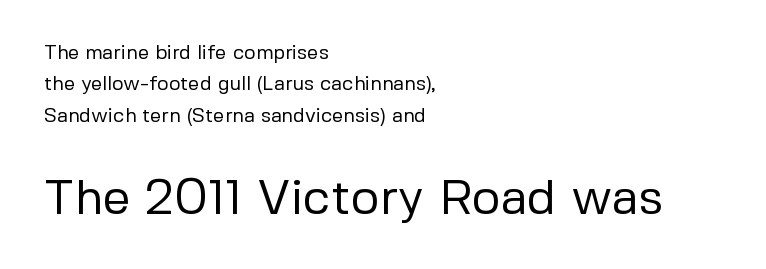
The image shows 49 px regular-weight sans-serif type, upright; set left-aligned, normal line spacing (1.57x), normal letter spacing, not underlined; the second (bottom) block is 2.45x larger; low stroke contrast and a medium x-height.
